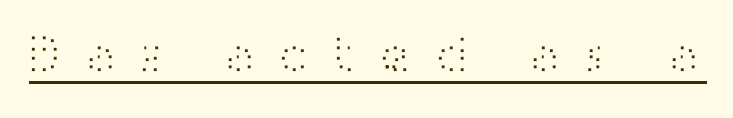
Q: Is the text bold? A: No.
Q: Is the text italic (slanted)? A: No, it is upright.
Q: Is the typeface a serif or a sans-serif typeface? A: Sans-serif.
Q: Is the text underlined? A: Yes.
Q: Is the spacing between letters normal or unusually wide? A: Unusually wide.
Q: Width (condensed, normal, or wide)? A: Wide.
Q: Stroke contrast? A: High.
Q: x-height? A: Medium.
Q: Monospaced? A: No.
